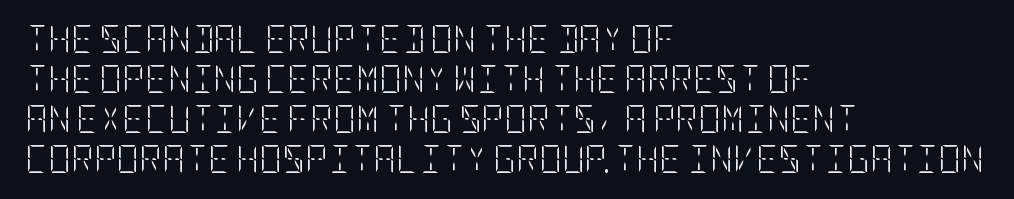
{"italic": "no", "bold": "no", "weight": "light", "width": "condensed", "stroke_contrast": "low", "x_height": "large", "underline": "no", "align": "left", "line_spacing": "normal", "line_spacing_ratio": 1.43, "letter_spacing": "normal", "letter_spacing_em": 0.0, "glyph_px": 28}
